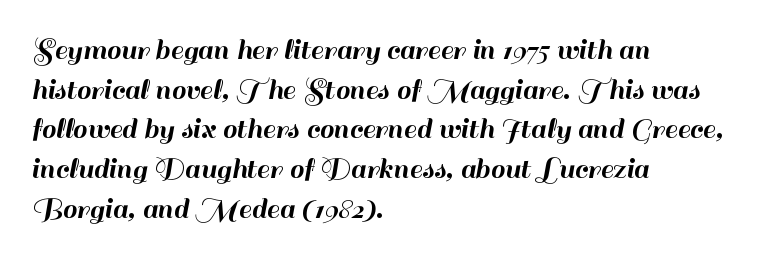
The image shows 32 px sans-serif type; set left-aligned, line spacing 1.24x, normal letter spacing, not underlined; high stroke contrast and a small x-height.
